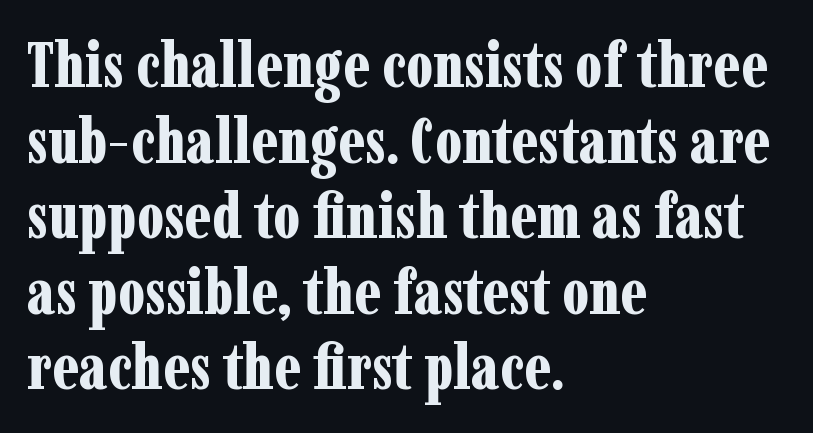
{"serif": "yes", "italic": "no", "bold": "yes", "weight": "bold", "width": "condensed", "stroke_contrast": "low", "x_height": "medium", "monospaced": "no", "underline": "no", "align": "left", "line_spacing_ratio": 1.2, "letter_spacing": "normal", "letter_spacing_em": 0.0, "glyph_px": 63}
